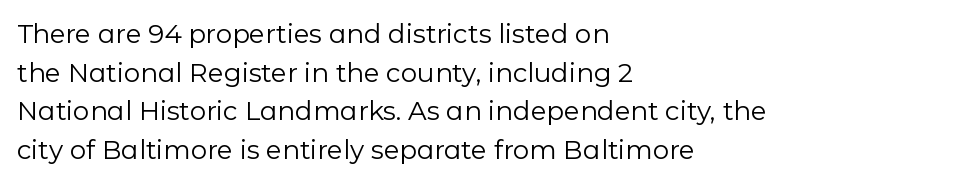
The image shows 26 px text type, upright; set left-aligned, normal line spacing (1.49x), normal letter spacing, not underlined.
